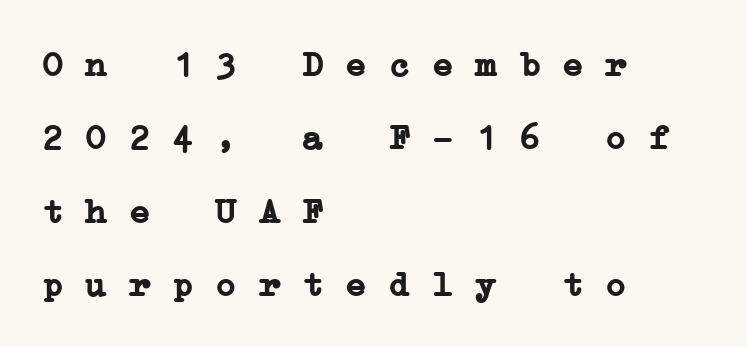
The image shows 36 px semibold, wide serif type, monospaced; set left-aligned, loose line spacing (2.04x), normal letter spacing, not underlined; low stroke contrast and a medium x-height.
